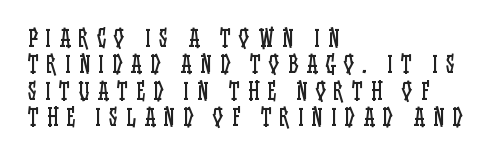
{"italic": "no", "bold": "no", "underline": "no", "align": "left", "line_spacing": "tight", "line_spacing_ratio": 1.15, "letter_spacing": "wide", "letter_spacing_em": 0.35, "glyph_px": 23}
